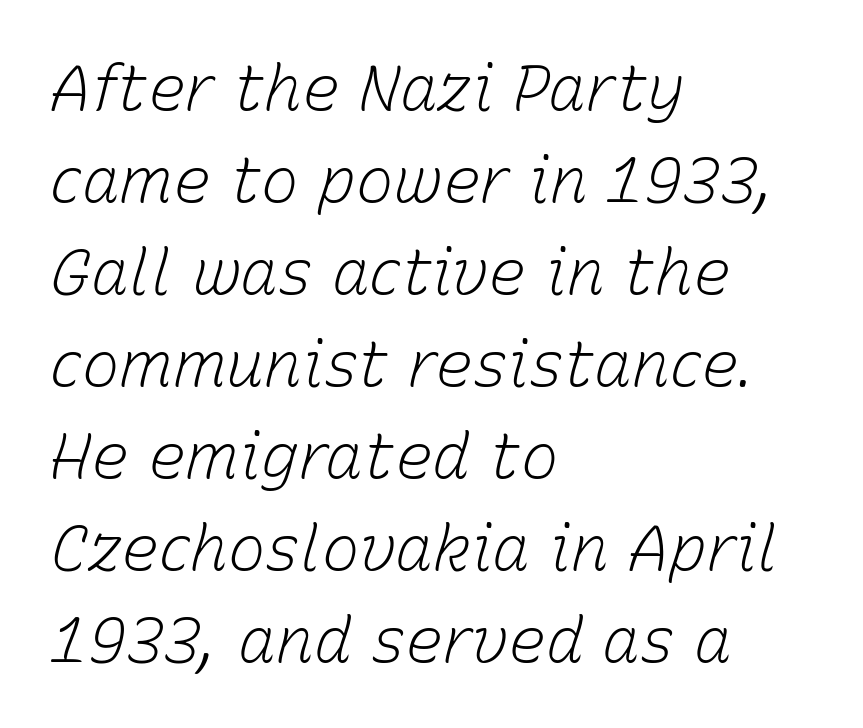
{"italic": "yes", "lean": "right", "slant_degrees": 15, "bold": "no", "weight": "light", "width": "normal", "stroke_contrast": "low", "x_height": "medium", "monospaced": "no", "underline": "no", "align": "left", "line_spacing": "normal", "line_spacing_ratio": 1.46, "letter_spacing": "normal", "letter_spacing_em": 0.0, "glyph_px": 63}
